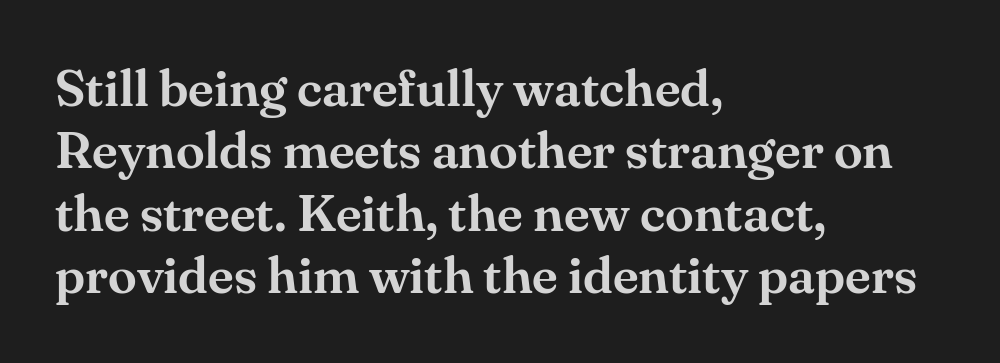
{"serif": "yes", "italic": "no", "width": "normal", "stroke_contrast": "medium", "x_height": "small", "monospaced": "no", "underline": "no", "align": "left", "line_spacing_ratio": 1.2, "letter_spacing": "normal", "letter_spacing_em": 0.0, "glyph_px": 52}
